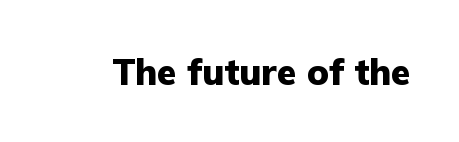
The image shows 36 px heavy sans-serif type, upright; set normal letter spacing, not underlined; low stroke contrast and a medium x-height.
